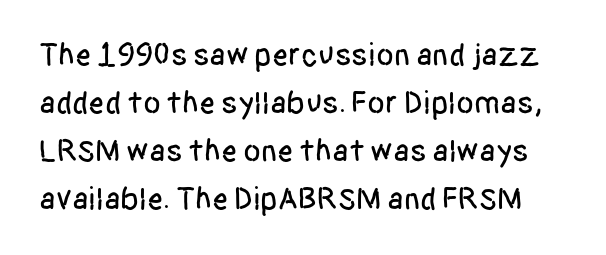
These lines are rendered in a variable-pitch font. Nothing unusual about the tracking: characters are spaced as the font intends. Posture: vertical. The baseline area is clear.
